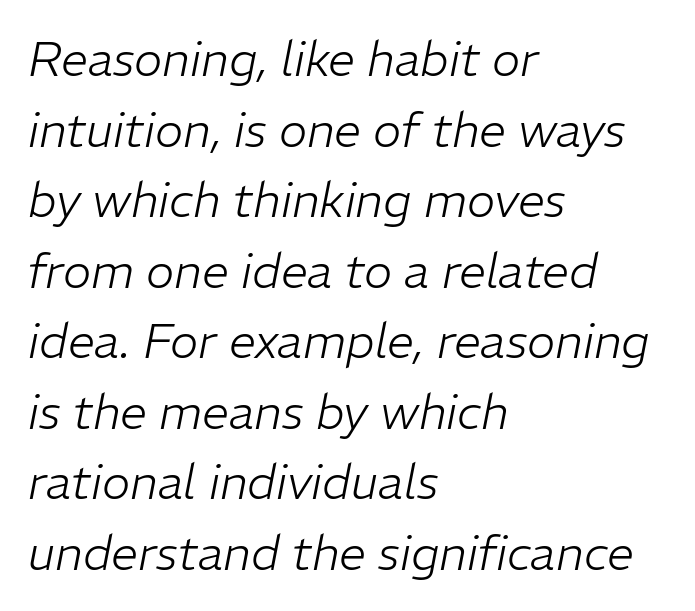
Leading: standard. The text block is weighted toward the left margin, trailing off unevenly rightward. Character widths vary here, with narrow letters taking less room than wide ones. The rendering applies a slant to the glyphs.
